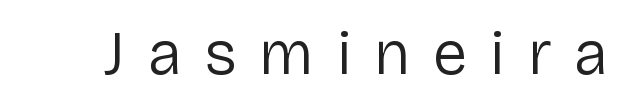
Q: Is the text bold? A: No.
Q: Is the text italic (slanted)? A: No, it is upright.
Q: Is the typeface a serif or a sans-serif typeface? A: Sans-serif.
Q: Is the text underlined? A: No.
Q: Is the spacing between letters normal or unusually wide? A: Unusually wide.
Q: Width (condensed, normal, or wide)? A: Normal.
Q: Stroke contrast? A: Low.
Q: x-height? A: Medium.
Q: Monospaced? A: No.
